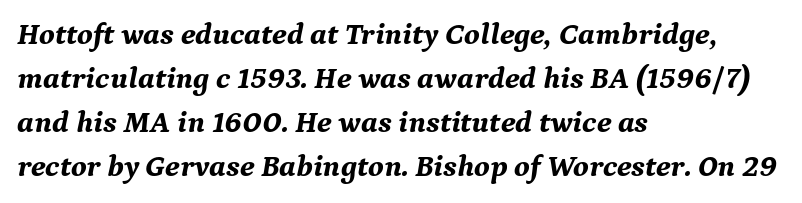
The passage shown has conventional tracking throughout. A serif font was chosen for this passage. One glance says typical: line gaps are just what's usual. Posture: slanted. The text block is weighted toward the left margin, trailing off unevenly rightward.
